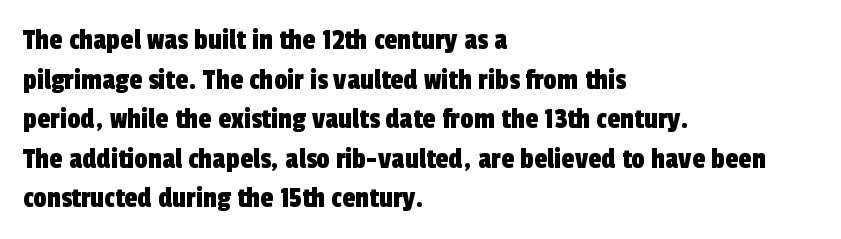
The image shows 30 px condensed sans-serif type; set left-aligned, normal line spacing (1.32x), normal letter spacing, not underlined; a medium x-height.
